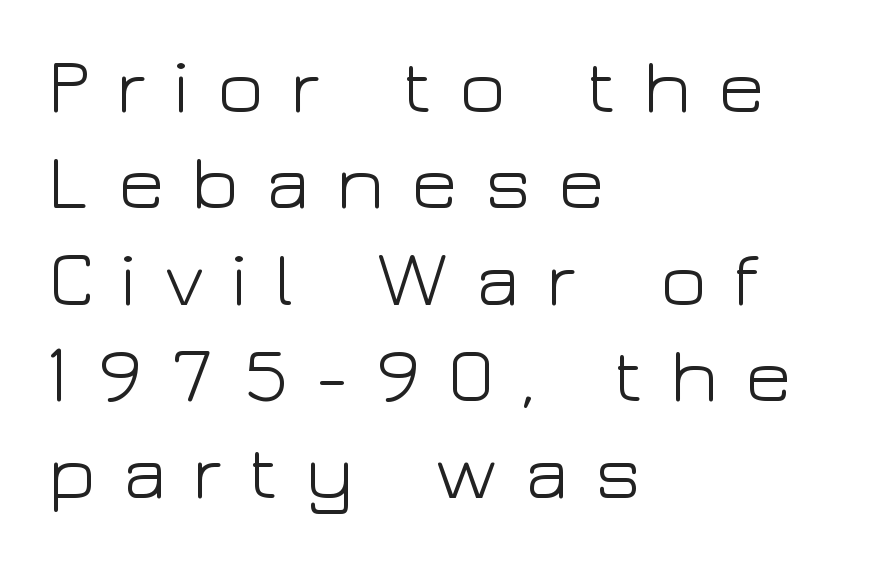
The image shows 79 px light, wide sans-serif type, upright; set left-aligned, line spacing 1.22x, unusually wide letter spacing (+0.31 em), not underlined; low stroke contrast and a medium x-height.
